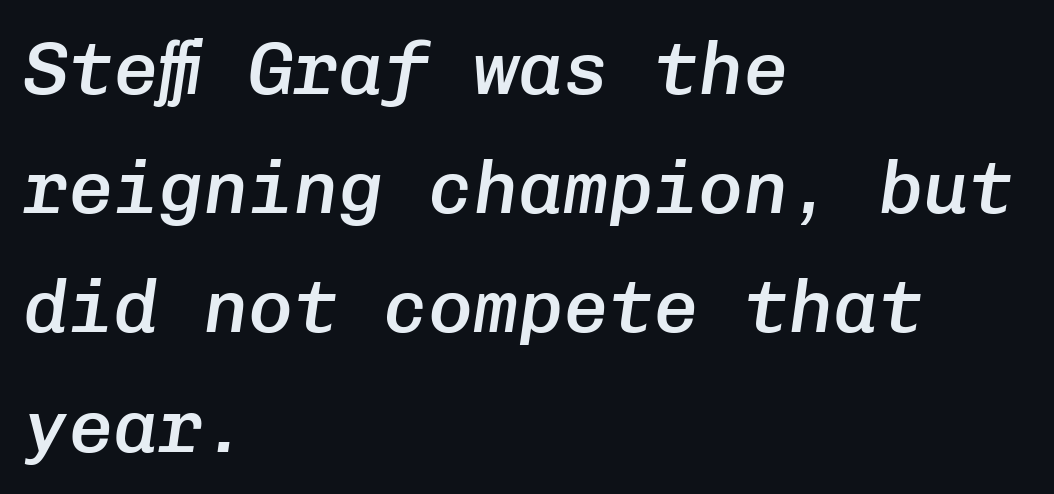
Q: Is the text bold? A: Semi-bold.
Q: Is the text italic (slanted)? A: Yes, it leans right by about 8 degrees.
Q: Is the text underlined? A: No.
Q: How is the paragraph aligned? A: Left-aligned.
Q: Is the spacing between letters normal or unusually wide? A: Normal.
Q: Is the spacing between lines tight, normal or loose? A: Normal.
Q: Width (condensed, normal, or wide)? A: Normal.
Q: Stroke contrast? A: Low.
Q: x-height? A: Medium.
Q: Monospaced? A: Yes.
